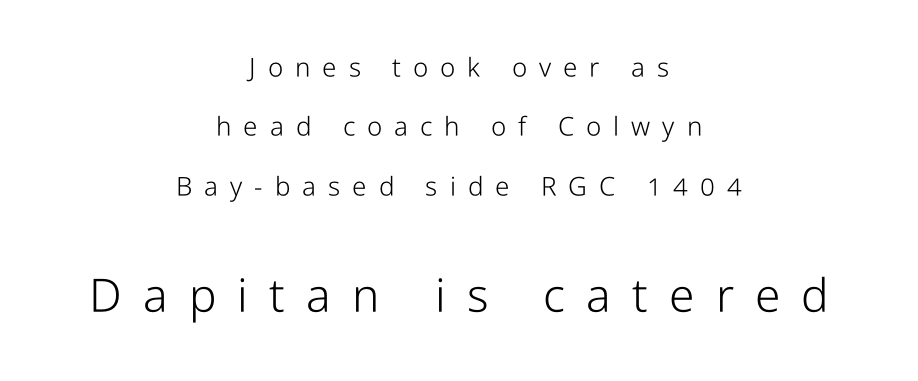
Q: Is the text bold? A: No.
Q: Is the text italic (slanted)? A: No, it is upright.
Q: Is the typeface a serif or a sans-serif typeface? A: Sans-serif.
Q: Is the text underlined? A: No.
Q: How is the paragraph aligned? A: Centered.
Q: Is the spacing between letters normal or unusually wide? A: Unusually wide.
Q: Is the spacing between lines tight, normal or loose? A: Loose.
Q: Which block of text is set in a larger size, the first (top) or the second (bottom)? A: The second (bottom) one.
Q: Width (condensed, normal, or wide)? A: Condensed.
Q: Stroke contrast? A: Low.
Q: x-height? A: Medium.
Q: Monospaced? A: No.
